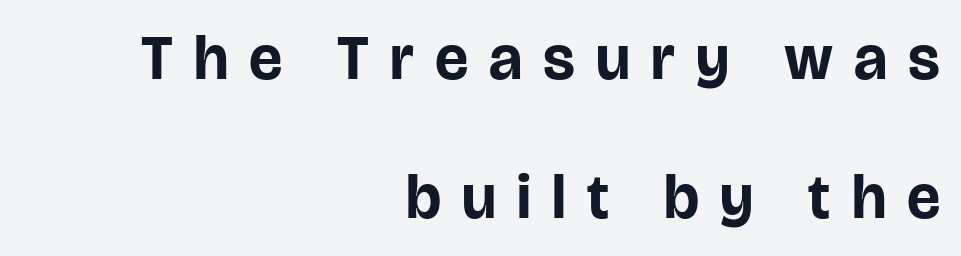
Loose tracking; the words dissolve into strings of separated letters. The characters display no serif detailing; their extremities are plain. Vertical strokes here are truly vertical. This block would shrink considerably if given ordinary leading; it's expanded now.
